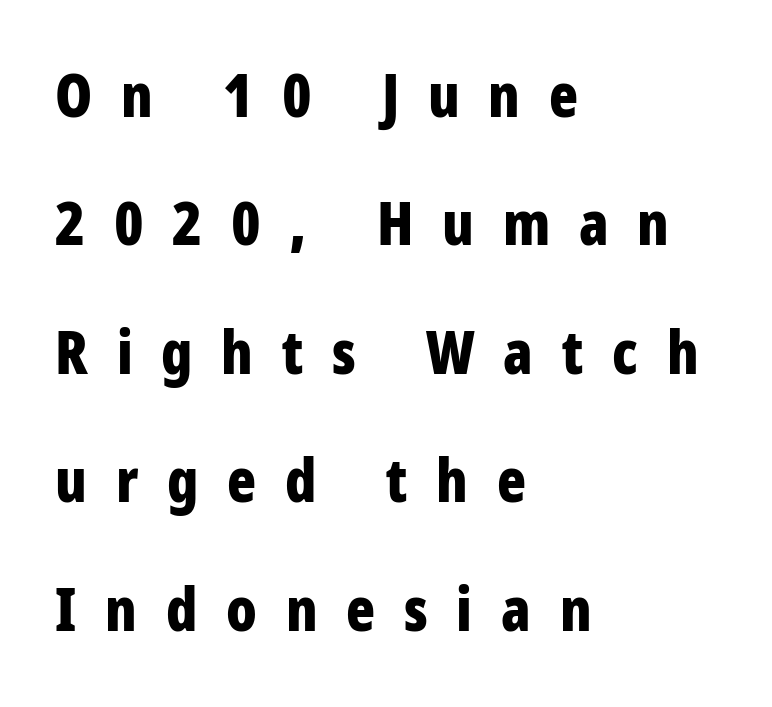
Think of a printed novel: that variable character pitch is what you see here. Check the space under the baseline: it is left empty. The rendering anchors every line to the left-hand side. This rendering employs a face without finishing strokes, i.e., a sans-serif. In terms of leading, this rendering errs on the spacious side.
